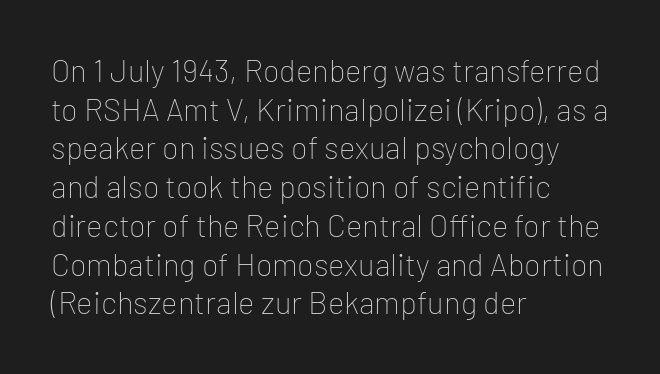
The image shows 31 px thin sans-serif type, upright; set left-aligned, normal line spacing (1.25x), normal letter spacing, not underlined; low stroke contrast and a medium x-height.
